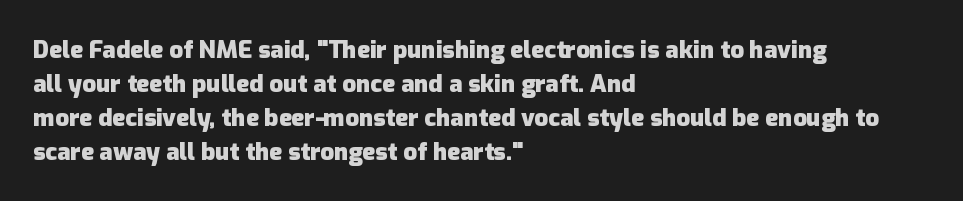
Check under the words: just untouched page. The lettering stays uniformly vertical, giving the passage a roman look. Does the weight exceed regular? Yes, all the way to bold. Leading: standard.
